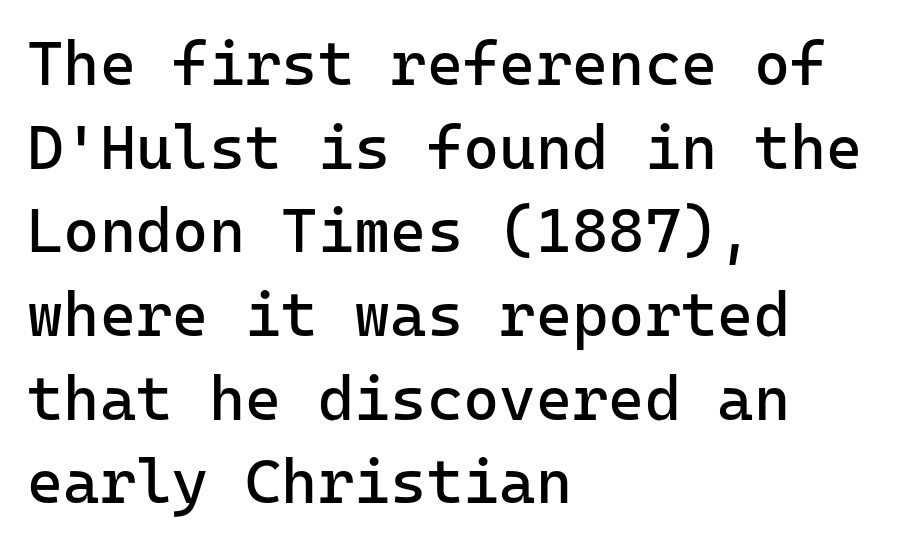
The typeface chosen for these lines omits serifs. Beneath every word, the page is bare. This sample uses plain, unmodified letter spacing. The vertical gap from one line to the next is medium. Posture: straight, roman, zero tilt. This rendering uses left alignment, leaving the right contour irregular.
